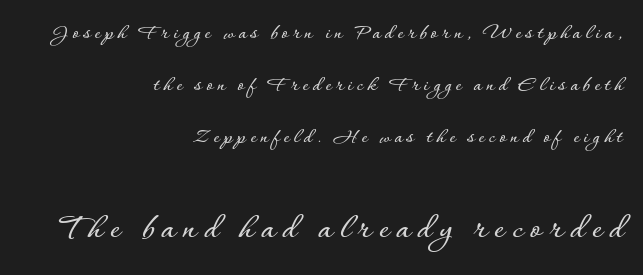
The image shows 38 px text type; set right-aligned, loose line spacing (2.37x), not underlined; the second (bottom) block is 1.73x larger; low stroke contrast and a small x-height.
